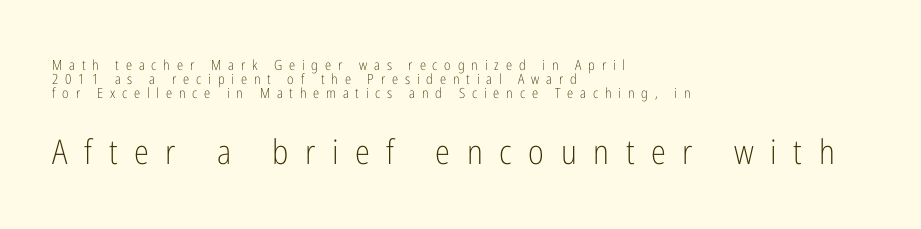
Q: Is the text bold? A: No.
Q: Is the text italic (slanted)? A: No, it is upright.
Q: Is the typeface a serif or a sans-serif typeface? A: Sans-serif.
Q: Is the text underlined? A: No.
Q: How is the paragraph aligned? A: Left-aligned.
Q: Is the spacing between letters normal or unusually wide? A: Unusually wide.
Q: Is the spacing between lines tight, normal or loose? A: Tight.
Q: Which block of text is set in a larger size, the first (top) or the second (bottom)? A: The second (bottom) one.
Q: Width (condensed, normal, or wide)? A: Condensed.
Q: Stroke contrast? A: Low.
Q: x-height? A: Medium.
Q: Monospaced? A: No.
